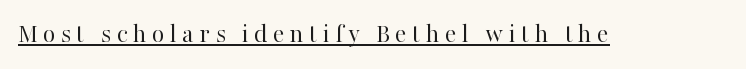
The image shows 27 px text type, upright; set unusually wide letter spacing (+0.2 em), underlined.
